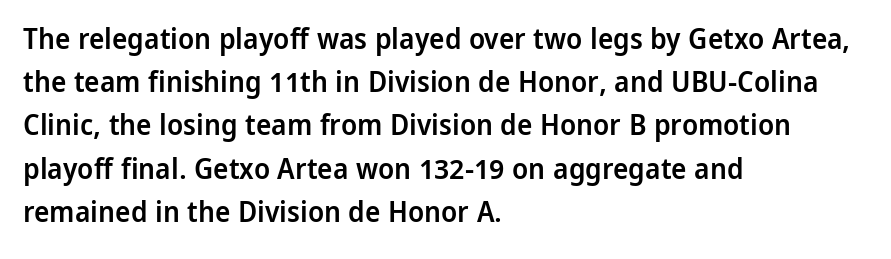
The image shows 29 px semibold sans-serif type, upright; set left-aligned, normal line spacing (1.49x), normal letter spacing, not underlined; low stroke contrast and a medium x-height.
